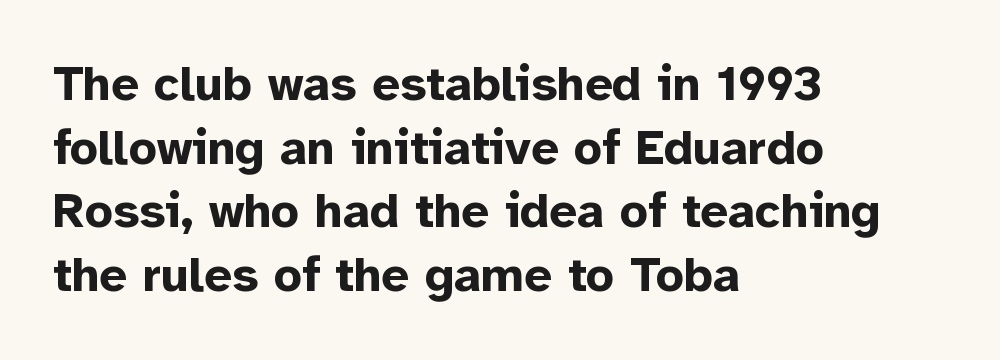
Regarding leading, the lines here are spaced in the standard way. Is this a fixed-width face? No — the glyphs have proportional, varying widths. Nope, not italic — everything's standing straight. There is no visible air inserted between adjacent glyphs.
